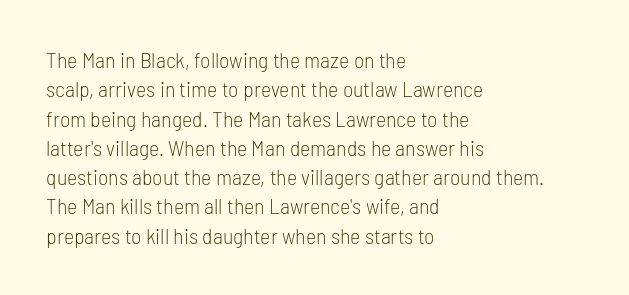
{"italic": "no", "bold": "no", "underline": "no", "align": "left", "line_spacing": "normal", "line_spacing_ratio": 1.33, "letter_spacing": "normal", "letter_spacing_em": 0.0, "glyph_px": 22}
